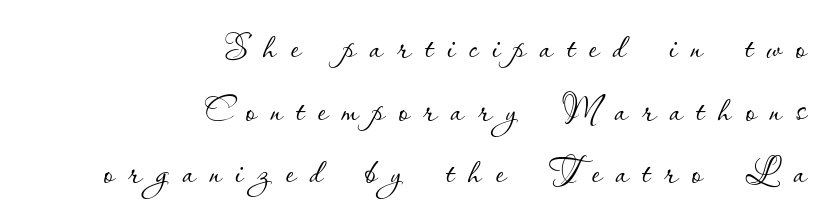
Character widths vary here, with narrow letters taking less room than wide ones. There is plenty of visible air inserted between adjacent glyphs. Letters have the restrained weight of plain body copy at most. A bare baseline throughout the passage. The compositor pushed each line to the right boundary.
